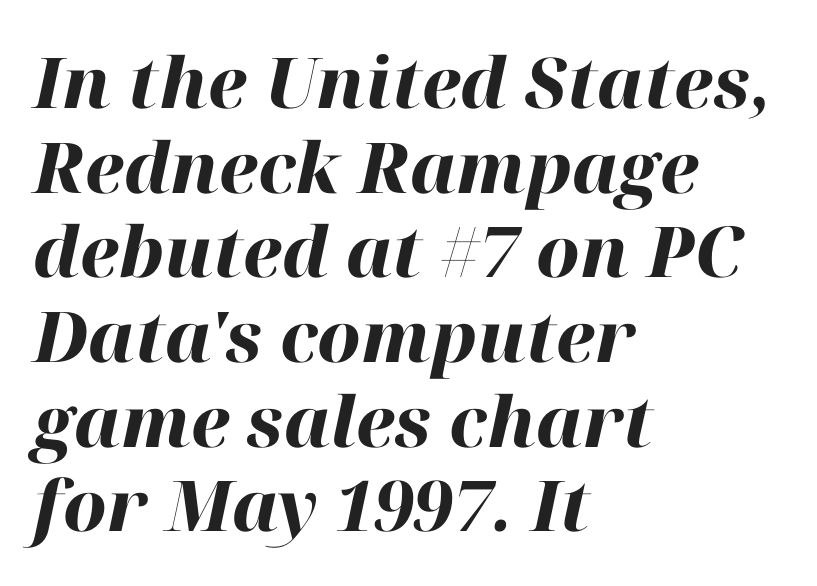
The words here are not underlined. Is the type slanted? Yes — the strokes lean at a clear angle. The passage is arranged the way most books set body copy — flush left. Does extra space separate the letters? No, they use regular spacing.
